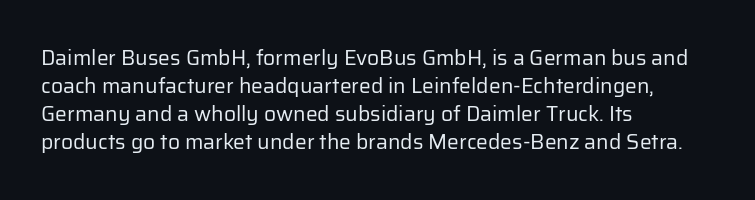
The paragraph has a hard left edge and a soft right edge. Rows of type keep a routine distance in the vertical direction. The letters sit at their default tracking, neither squeezed nor spread. Posture: vertical.
